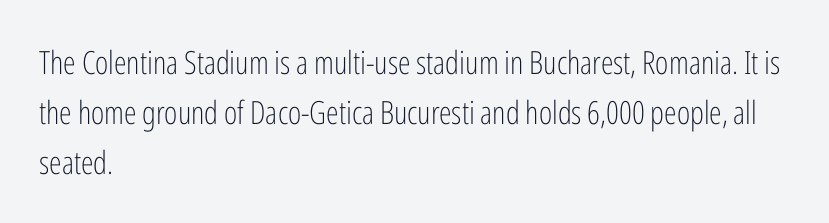
Q: Is the text bold? A: No.
Q: Is the text italic (slanted)? A: No, it is upright.
Q: Is the typeface a serif or a sans-serif typeface? A: Sans-serif.
Q: Is the text underlined? A: No.
Q: How is the paragraph aligned? A: Left-aligned.
Q: Is the spacing between letters normal or unusually wide? A: Normal.
Q: Is the spacing between lines tight, normal or loose? A: Normal.
Q: Width (condensed, normal, or wide)? A: Condensed.
Q: Stroke contrast? A: Low.
Q: x-height? A: Medium.
Q: Monospaced? A: No.
